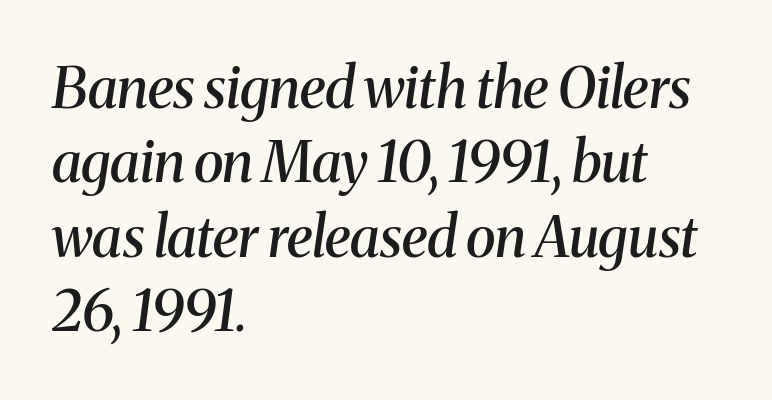
The image shows 56 px semibold serif type, italic (leaning right); set left-aligned, normal line spacing (1.33x), normal letter spacing, not underlined; medium stroke contrast and a medium x-height.
